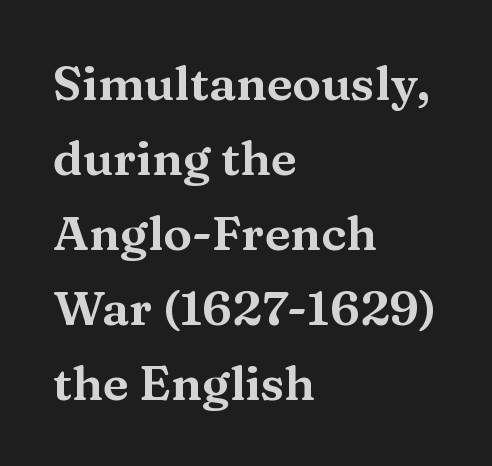
Q: Is the text italic (slanted)? A: No, it is upright.
Q: Is the typeface a serif or a sans-serif typeface? A: Serif.
Q: Is the text underlined? A: No.
Q: How is the paragraph aligned? A: Left-aligned.
Q: Is the spacing between letters normal or unusually wide? A: Normal.
Q: Is the spacing between lines tight, normal or loose? A: Normal.
Q: Width (condensed, normal, or wide)? A: Wide.
Q: Stroke contrast? A: Medium.
Q: x-height? A: Medium.
Q: Monospaced? A: No.
